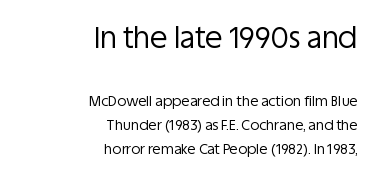
Look at the tracking — it's just the regular setting, nothing added. Larger block? The one above; the one below is distinctly smaller. It's the straight-up-and-down kind of type. A light-to-regular cut is what we see here.
